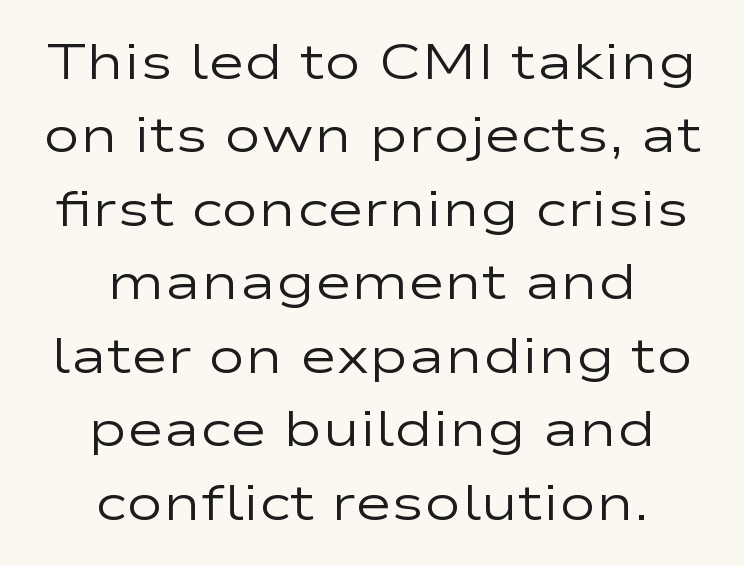
The rendering keeps characters at their native spacing. Anything drawn beneath the words? Only blank space. Vertically, the passage feels balanced, rows spaced as you'd expect. This sample has the flowing, uneven cadence of proportional lettering.
